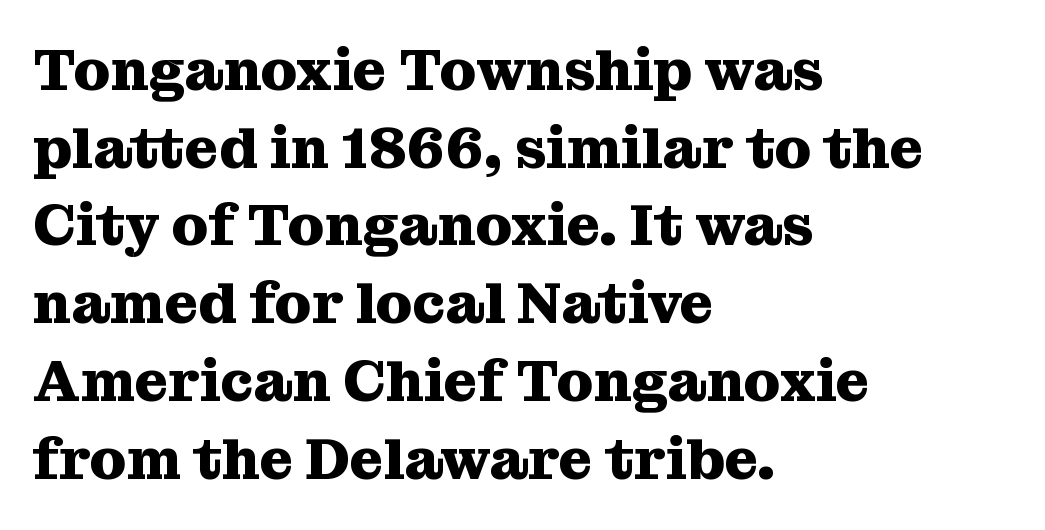
{"serif": "yes", "italic": "no", "bold": "yes", "weight": "heavy", "width": "normal", "stroke_contrast": "medium", "x_height": "medium", "monospaced": "no", "underline": "no", "align": "left", "line_spacing": "normal", "line_spacing_ratio": 1.34, "letter_spacing": "normal", "letter_spacing_em": 0.0, "glyph_px": 58}
